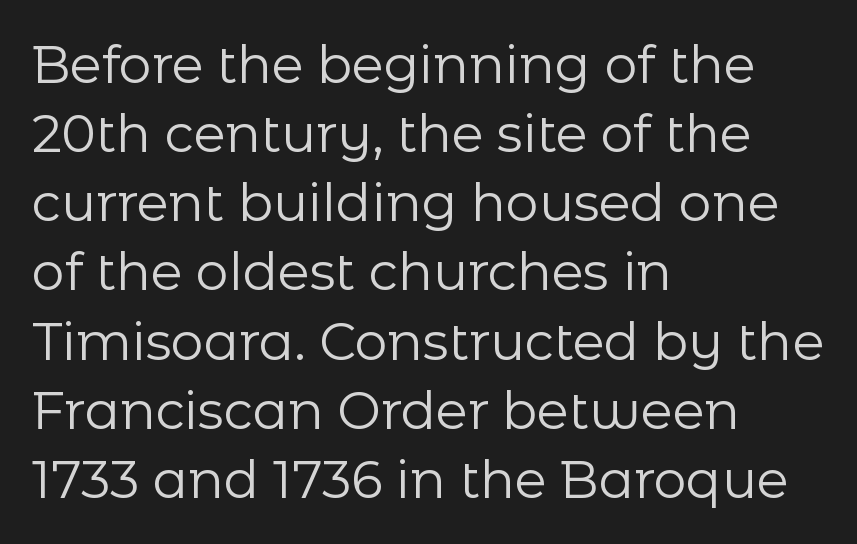
Q: Is the text bold? A: No.
Q: Is the text italic (slanted)? A: No, it is upright.
Q: Is the typeface a serif or a sans-serif typeface? A: Sans-serif.
Q: Is the text underlined? A: No.
Q: How is the paragraph aligned? A: Left-aligned.
Q: Is the spacing between letters normal or unusually wide? A: Normal.
Q: Is the spacing between lines tight, normal or loose? A: Normal.
Q: Width (condensed, normal, or wide)? A: Normal.
Q: Stroke contrast? A: Low.
Q: x-height? A: Medium.
Q: Monospaced? A: No.
